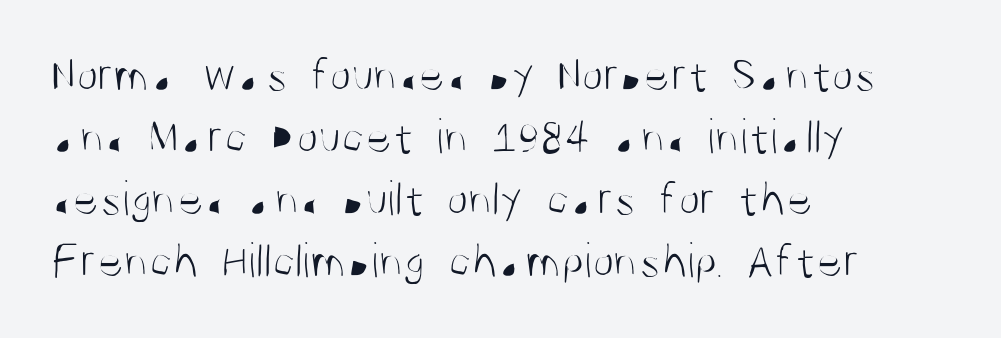
Q: Is the text bold? A: No.
Q: Is the text italic (slanted)? A: No, it is upright.
Q: Is the typeface a serif or a sans-serif typeface? A: Sans-serif.
Q: Is the text underlined? A: No.
Q: How is the paragraph aligned? A: Left-aligned.
Q: Is the spacing between letters normal or unusually wide? A: Normal.
Q: Width (condensed, normal, or wide)? A: Condensed.
Q: Stroke contrast? A: Medium.
Q: x-height? A: Large.
Q: Monospaced? A: No.
